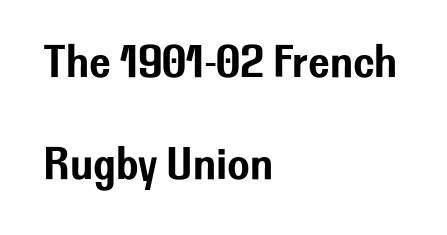
Q: Is the text italic (slanted)? A: No, it is upright.
Q: Is the typeface a serif or a sans-serif typeface? A: Sans-serif.
Q: Is the text underlined? A: No.
Q: How is the paragraph aligned? A: Left-aligned.
Q: Is the spacing between letters normal or unusually wide? A: Normal.
Q: Is the spacing between lines tight, normal or loose? A: Loose.
Q: Width (condensed, normal, or wide)? A: Normal.
Q: Stroke contrast? A: Low.
Q: x-height? A: Medium.
Q: Monospaced? A: No.
